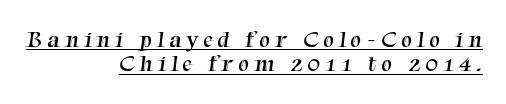
The image shows 24 px text type; set right-aligned, tight line spacing (1.02x), unusually wide letter spacing (+0.21 em), underlined.
